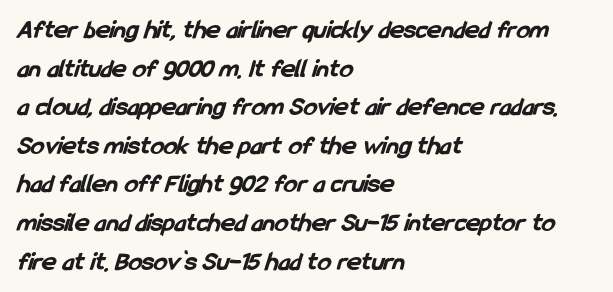
The image shows 27 px bold type; set left-aligned, normal line spacing (1.43x), normal letter spacing, not underlined.
